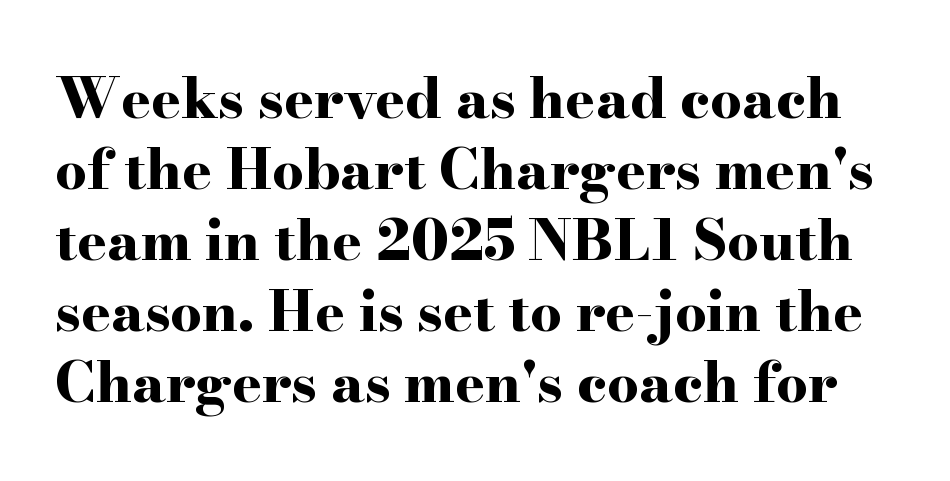
Q: Is the text bold? A: Yes.
Q: Is the text italic (slanted)? A: No, it is upright.
Q: Is the typeface a serif or a sans-serif typeface? A: Serif.
Q: Is the text underlined? A: No.
Q: Is the spacing between letters normal or unusually wide? A: Normal.
Q: Is the spacing between lines tight, normal or loose? A: Normal.
Q: Width (condensed, normal, or wide)? A: Wide.
Q: Stroke contrast? A: High.
Q: x-height? A: Small.
Q: Monospaced? A: No.
